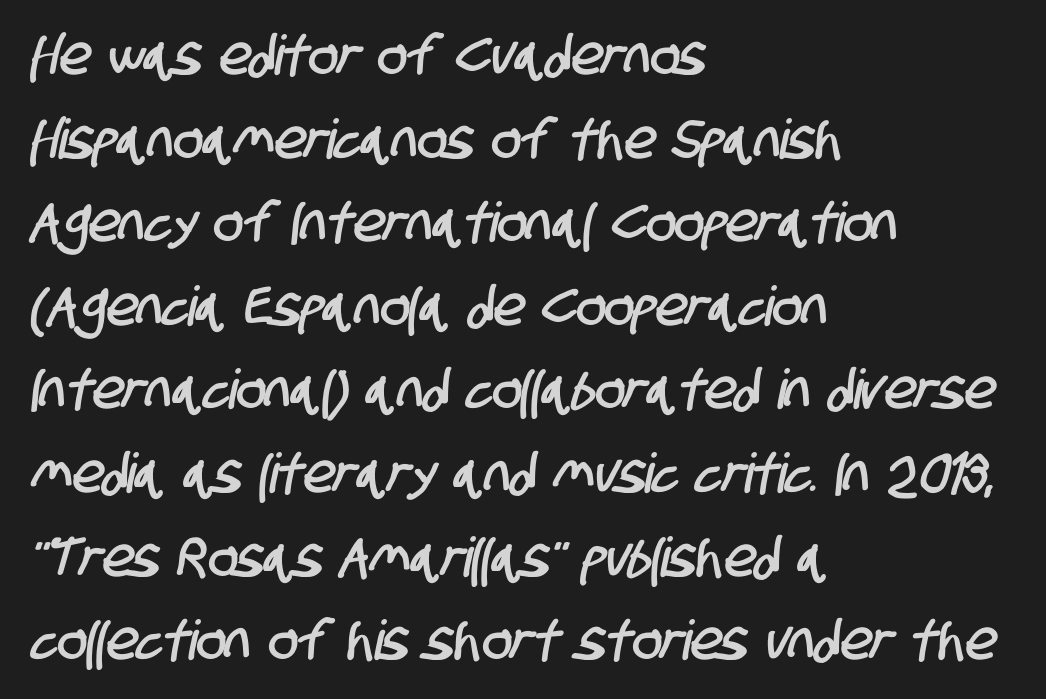
{"serif": "no", "width": "condensed", "stroke_contrast": "low", "x_height": "large", "monospaced": "no", "underline": "no", "align": "left", "line_spacing": "normal", "line_spacing_ratio": 1.52, "letter_spacing": "normal", "letter_spacing_em": 0.0, "glyph_px": 55}
